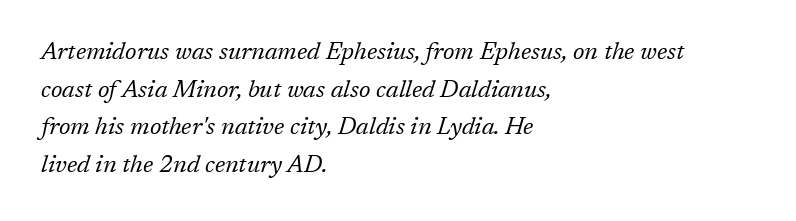
Q: Is the text bold? A: No.
Q: Is the text italic (slanted)? A: Yes, it leans right by about 17 degrees.
Q: Is the text underlined? A: No.
Q: How is the paragraph aligned? A: Left-aligned.
Q: Is the spacing between letters normal or unusually wide? A: Normal.
Q: Is the spacing between lines tight, normal or loose? A: Normal.
